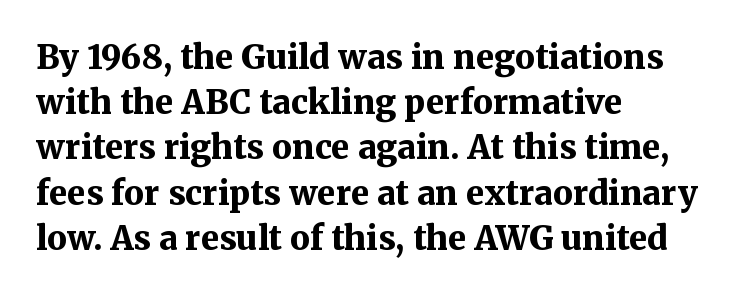
{"serif": "yes", "italic": "no", "bold": "yes", "weight": "bold", "width": "normal", "stroke_contrast": "medium", "x_height": "medium", "monospaced": "no", "underline": "no", "align": "left", "line_spacing": "normal", "line_spacing_ratio": 1.37, "letter_spacing": "normal", "letter_spacing_em": 0.0, "glyph_px": 33}
